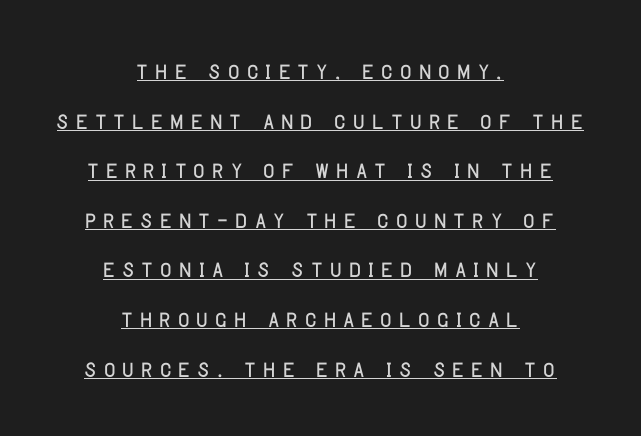
Posture: straight, roman, zero tilt. Here the designer chose a conventional face with non-uniform glyph widths. Characters follow at a spacing far wider than the type designer built in. Students, observe: this is what conventionally led text looks like. The font family rendered here belongs to the sans-serif group. This is underlined copy, the kind a proofreader might mark for attention.
